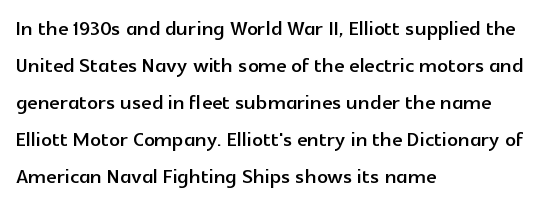
A typesetter would call this zero additional tracking. Notice how descenders clear the ascenders below comfortably — that's standard leading. Ordinary non-slanted type is in use. Letters rest on an invisible, unmarked baseline.
